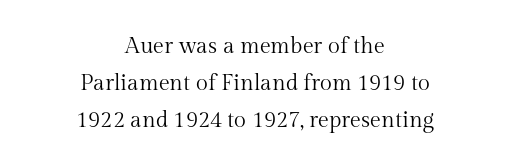
{"italic": "no", "bold": "no", "underline": "no", "align": "center", "line_spacing": "normal", "line_spacing_ratio": 1.68, "letter_spacing": "normal", "letter_spacing_em": 0.0, "glyph_px": 22}
